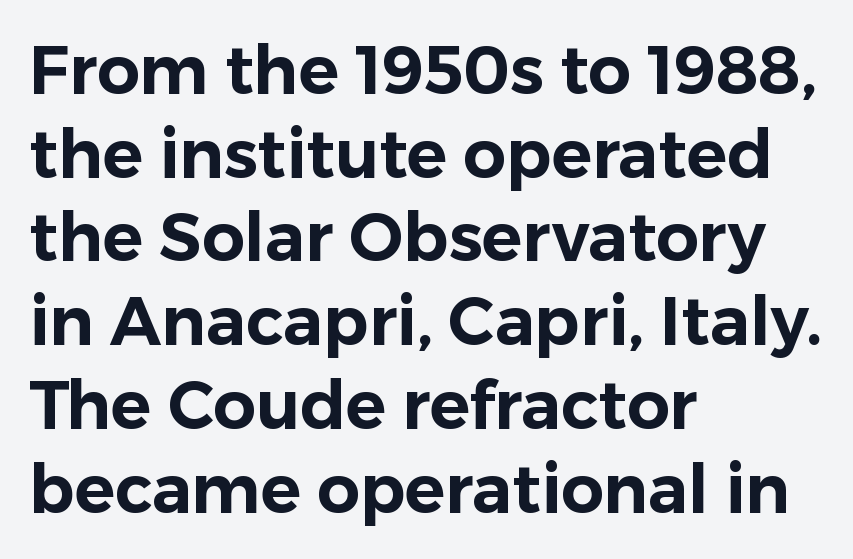
{"serif": "no", "italic": "no", "width": "normal", "stroke_contrast": "low", "x_height": "medium", "monospaced": "no", "underline": "no", "align": "left", "line_spacing": "normal", "line_spacing_ratio": 1.25, "letter_spacing": "normal", "letter_spacing_em": 0.0, "glyph_px": 67}
